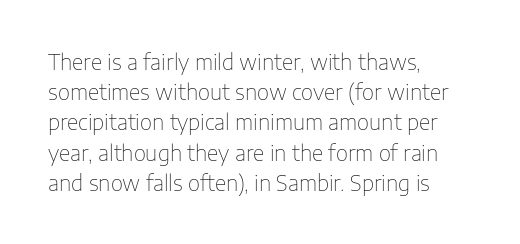
Regarding leading, the lines here are spaced in the standard way. Underline: absent. A classic flush-left, rag-right setting is used for this passage. Every character sits straight up, as roman type does.
